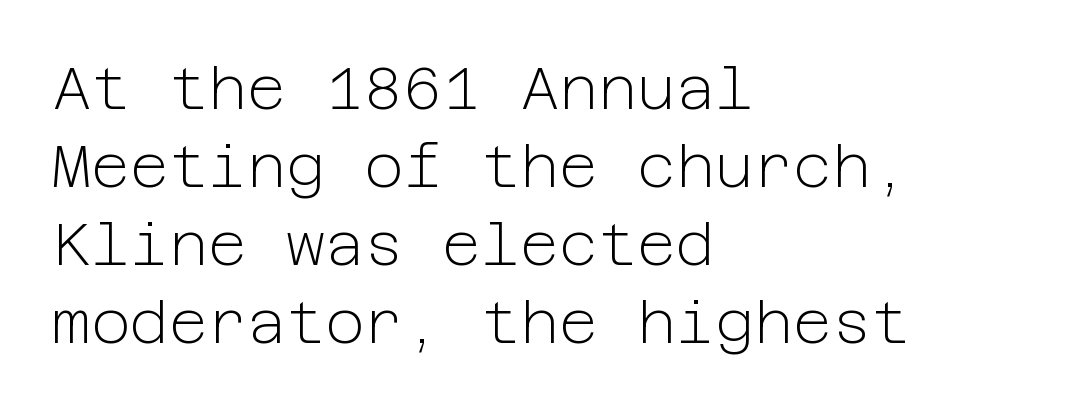
{"serif": "no", "italic": "no", "bold": "no", "weight": "light", "width": "normal", "stroke_contrast": "low", "x_height": "medium", "underline": "no", "align": "left", "line_spacing": "normal", "line_spacing_ratio": 1.3, "letter_spacing": "normal", "letter_spacing_em": 0.0, "glyph_px": 60}
